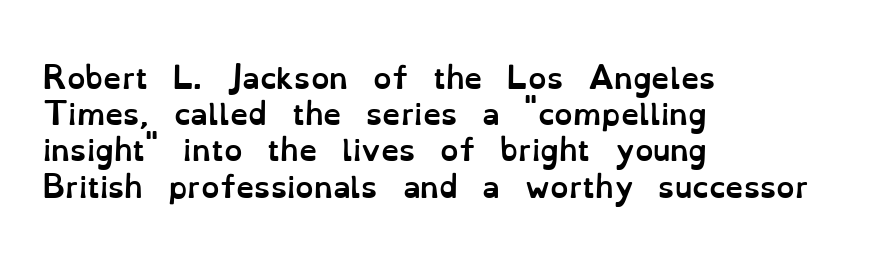
{"italic": "no", "bold": "yes", "weight": "semibold", "width": "normal", "stroke_contrast": "low", "x_height": "small", "monospaced": "no", "underline": "no", "align": "left", "line_spacing": "normal", "line_spacing_ratio": 1.25, "letter_spacing": "normal", "letter_spacing_em": 0.0, "glyph_px": 29}
